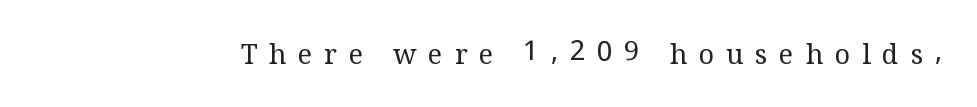
Upright lettering throughout. A quiet, ordinary-to-light weight characterises the typeface. The strip under each line holds only bare page. The face used here is rendered with a markedly widened letterfit.
